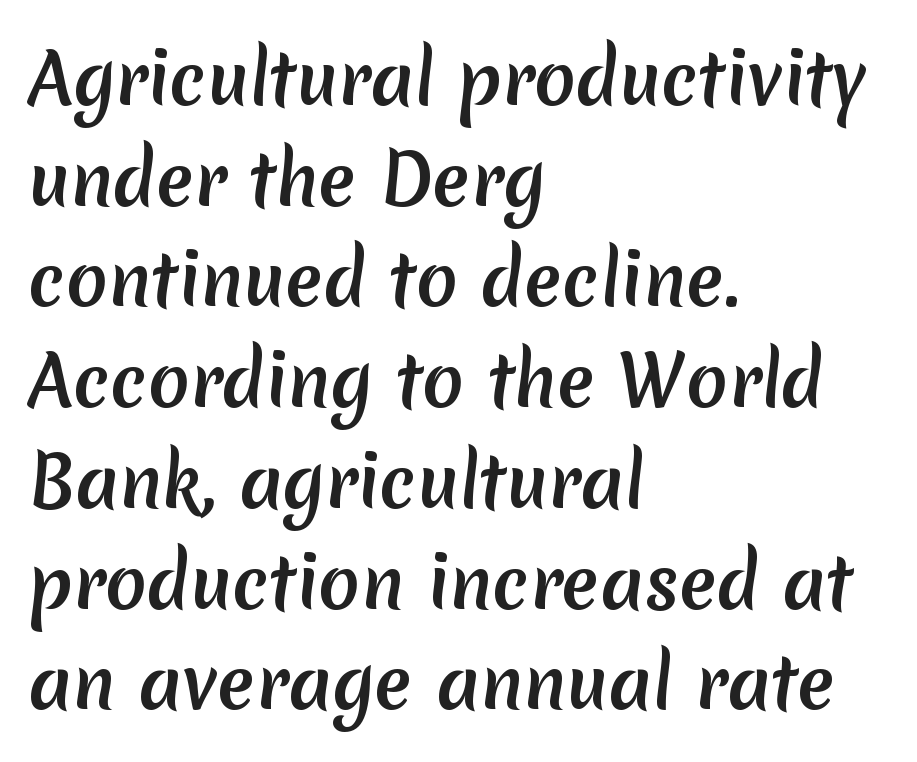
Q: Is the typeface a serif or a sans-serif typeface? A: Sans-serif.
Q: Is the text underlined? A: No.
Q: How is the paragraph aligned? A: Left-aligned.
Q: Is the spacing between letters normal or unusually wide? A: Normal.
Q: Is the spacing between lines tight, normal or loose? A: Normal.
Q: Width (condensed, normal, or wide)? A: Normal.
Q: Stroke contrast? A: Medium.
Q: x-height? A: Medium.
Q: Monospaced? A: No.
